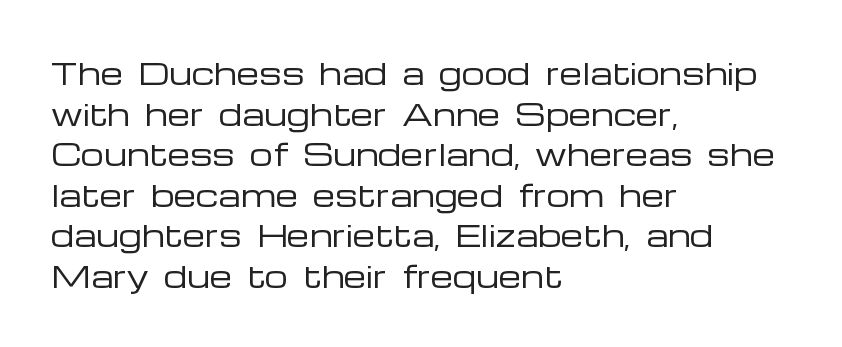
Q: Is the text bold? A: No.
Q: Is the text italic (slanted)? A: No, it is upright.
Q: Is the typeface a serif or a sans-serif typeface? A: Sans-serif.
Q: Is the text underlined? A: No.
Q: How is the paragraph aligned? A: Left-aligned.
Q: Is the spacing between letters normal or unusually wide? A: Normal.
Q: Is the spacing between lines tight, normal or loose? A: Normal.
Q: Width (condensed, normal, or wide)? A: Wide.
Q: Stroke contrast? A: Low.
Q: x-height? A: Medium.
Q: Monospaced? A: No.
